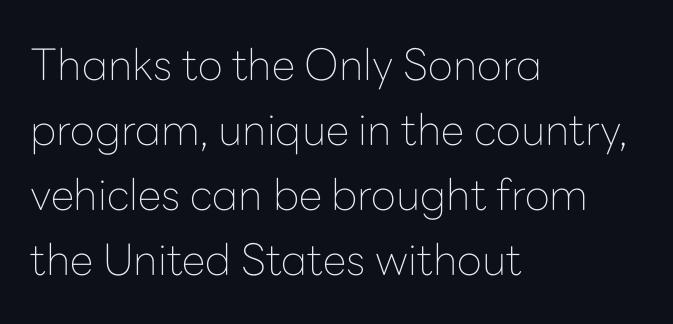
Here the glyphs are tracked normally, forming tight word shapes. Interline gaps are of average width in this sample. Caption: multi-line text, flush left, ragged right. No extra ink here — the face is not bold. No feet cap the strokes, marking this as sans-serif type.
